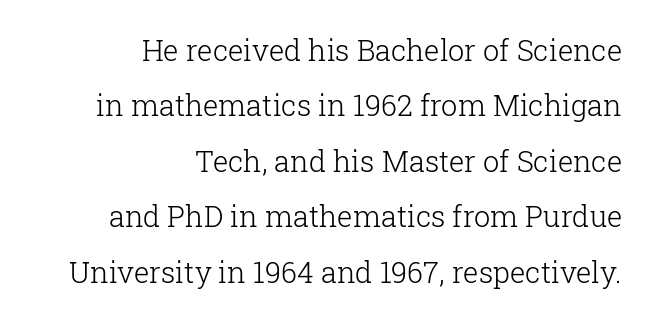
{"serif": "yes", "italic": "no", "bold": "no", "weight": "light", "width": "normal", "stroke_contrast": "low", "x_height": "medium", "monospaced": "no", "underline": "no", "align": "right", "line_spacing": "loose", "line_spacing_ratio": 1.91, "letter_spacing": "normal", "letter_spacing_em": 0.0, "glyph_px": 29}
